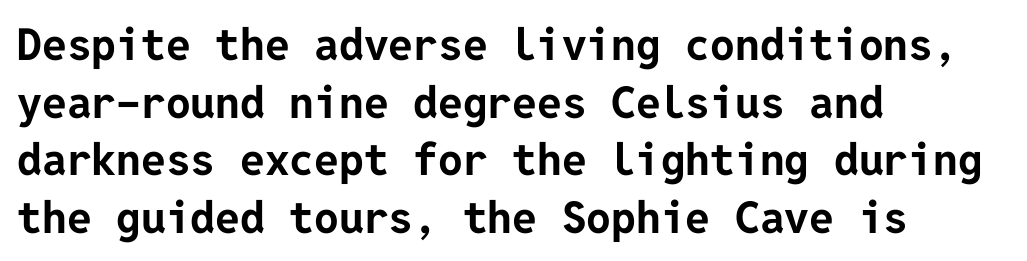
The image shows 44 px bold sans-serif type, upright; set left-aligned, normal line spacing (1.31x), normal letter spacing, not underlined; low stroke contrast and a medium x-height.
